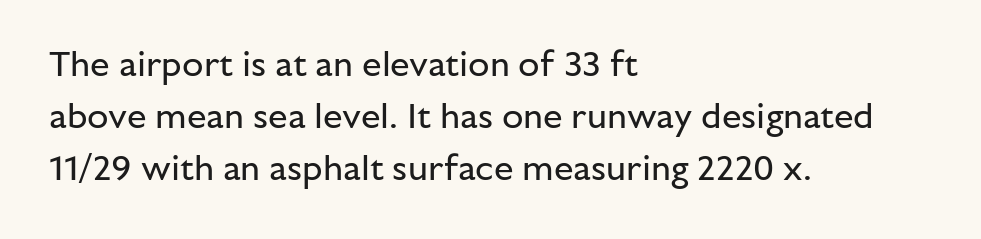
{"serif": "no", "italic": "no", "bold": "no", "weight": "regular", "width": "normal", "stroke_contrast": "low", "x_height": "medium", "monospaced": "no", "underline": "no", "align": "left", "line_spacing": "normal", "line_spacing_ratio": 1.49, "letter_spacing": "normal", "letter_spacing_em": 0.0, "glyph_px": 35}
